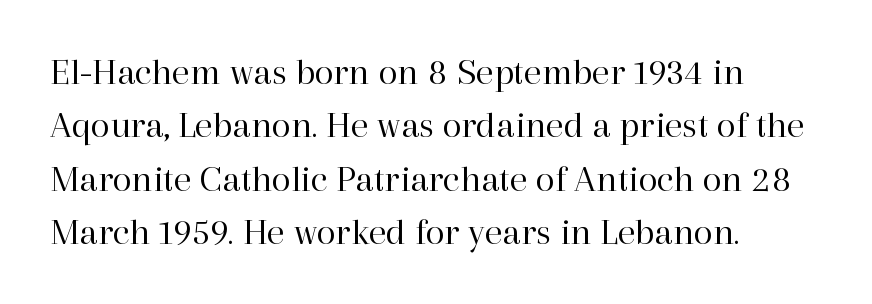
The image shows 39 px regular-weight serif type, upright; set left-aligned, normal line spacing (1.37x), normal letter spacing, not underlined; high stroke contrast and a medium x-height.
